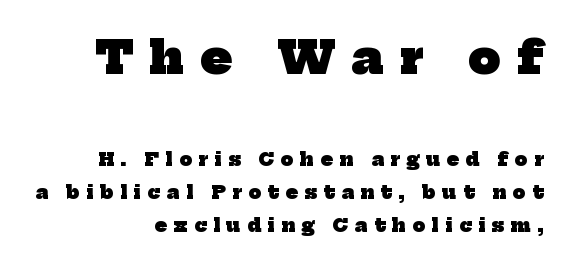
Q: Is the text bold? A: Yes.
Q: Is the typeface a serif or a sans-serif typeface? A: Serif.
Q: Is the text underlined? A: No.
Q: How is the paragraph aligned? A: Right-aligned.
Q: Is the spacing between letters normal or unusually wide? A: Unusually wide.
Q: Which block of text is set in a larger size, the first (top) or the second (bottom)? A: The first (top) one.
Q: Width (condensed, normal, or wide)? A: Normal.
Q: Stroke contrast? A: Low.
Q: x-height? A: Medium.
Q: Monospaced? A: No.
